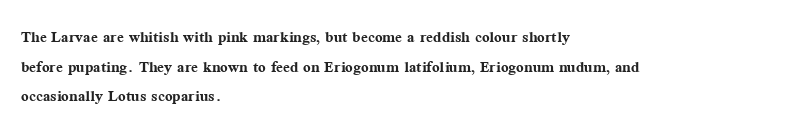
{"italic": "no", "bold": "yes", "underline": "no", "align": "left", "line_spacing": "normal", "line_spacing_ratio": 1.48, "letter_spacing": "normal", "letter_spacing_em": 0.0, "glyph_px": 20}
